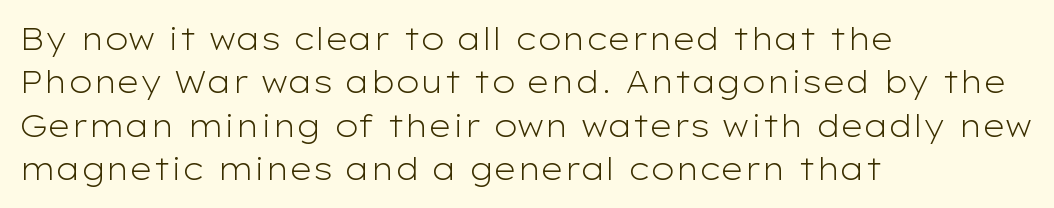
Q: Is the text bold? A: No.
Q: Is the text italic (slanted)? A: No, it is upright.
Q: Is the typeface a serif or a sans-serif typeface? A: Sans-serif.
Q: Is the text underlined? A: No.
Q: How is the paragraph aligned? A: Left-aligned.
Q: Is the spacing between letters normal or unusually wide? A: Normal.
Q: Is the spacing between lines tight, normal or loose? A: Normal.
Q: Width (condensed, normal, or wide)? A: Wide.
Q: Stroke contrast? A: Low.
Q: x-height? A: Medium.
Q: Monospaced? A: No.
